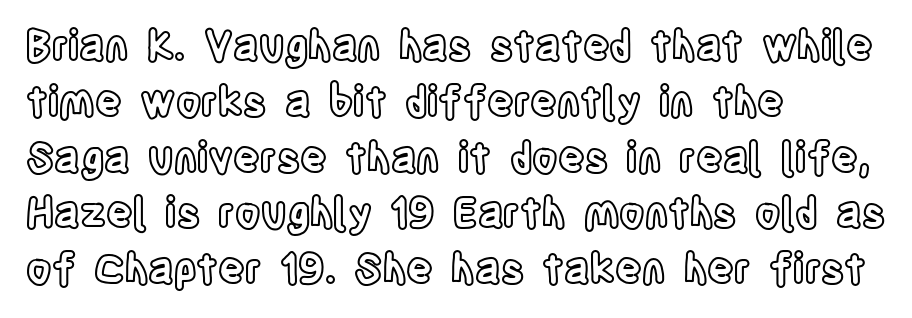
The image shows 41 px condensed type, upright; set left-aligned, normal line spacing (1.36x), normal letter spacing, not underlined; a large x-height.
